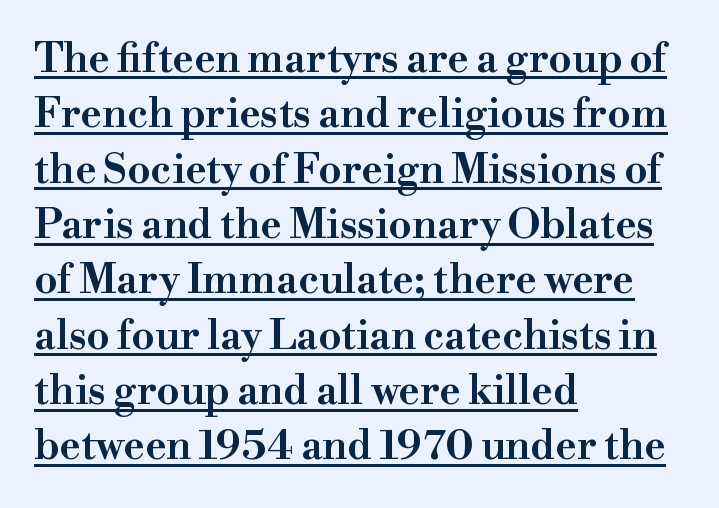
The image shows 41 px wide serif type, upright; set left-aligned, normal line spacing (1.35x), normal letter spacing, underlined; high stroke contrast and a small x-height.
